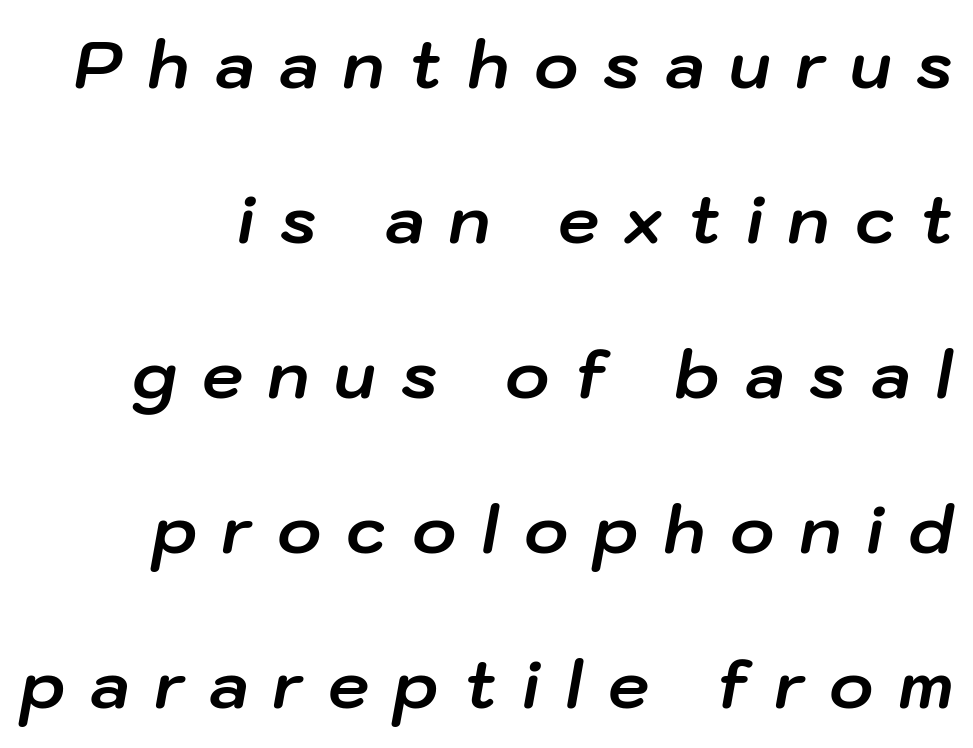
Q: Is the text bold? A: Yes.
Q: Is the text italic (slanted)? A: Yes, it leans right by about 10 degrees.
Q: Is the text underlined? A: No.
Q: Is the spacing between letters normal or unusually wide? A: Unusually wide.
Q: Is the spacing between lines tight, normal or loose? A: Loose.
Q: Width (condensed, normal, or wide)? A: Normal.
Q: Stroke contrast? A: Low.
Q: x-height? A: Medium.
Q: Monospaced? A: No.
